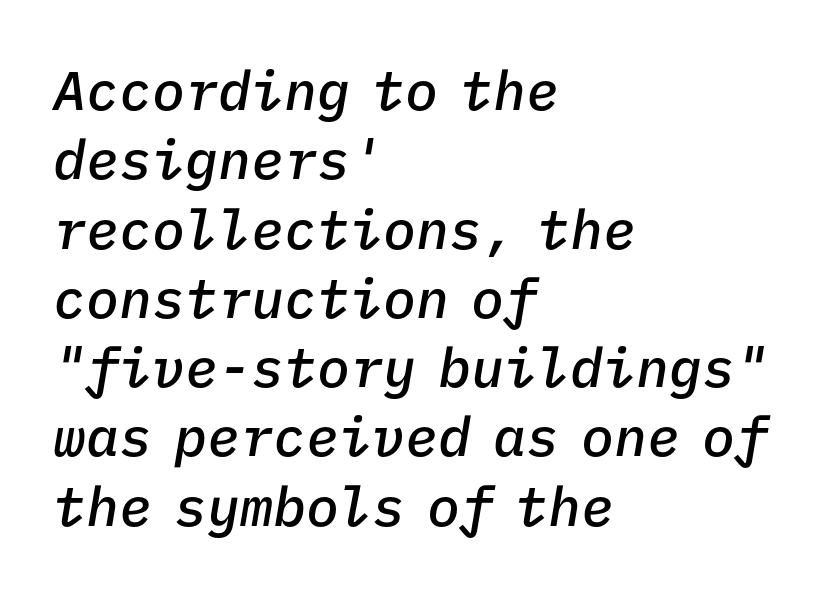
The image shows 55 px semibold type, italic (leaning right), monospaced; set left-aligned, normal line spacing (1.26x), normal letter spacing, not underlined; low stroke contrast and a medium x-height.
